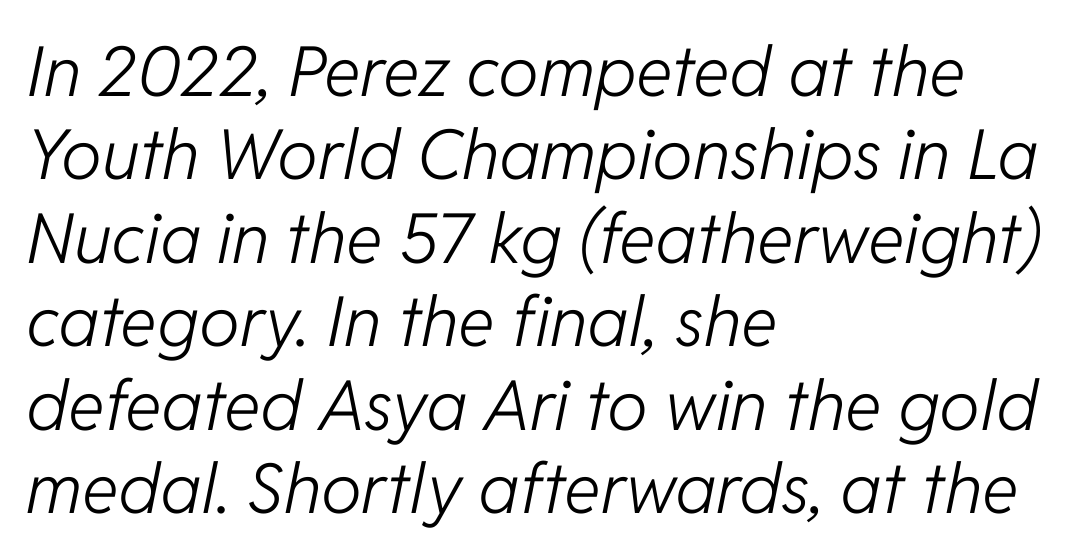
Quick note: italic. Weight: not bold — regular or lighter. Nobody touched the tracking dial on this one. Alignment: flush left. Think of a printed novel: that variable character pitch is what you see here.
